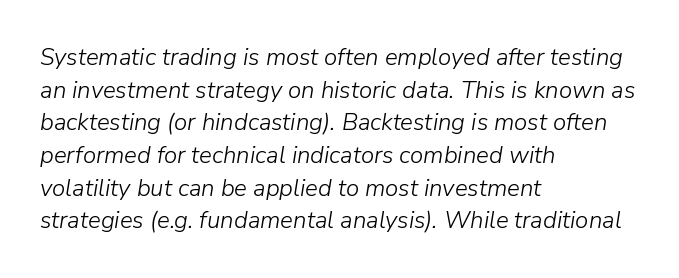
{"italic": "yes", "lean": "right", "slant_degrees": 9, "bold": "no", "underline": "no", "align": "left", "line_spacing": "normal", "line_spacing_ratio": 1.36, "letter_spacing": "normal", "letter_spacing_em": 0.0, "glyph_px": 24}
